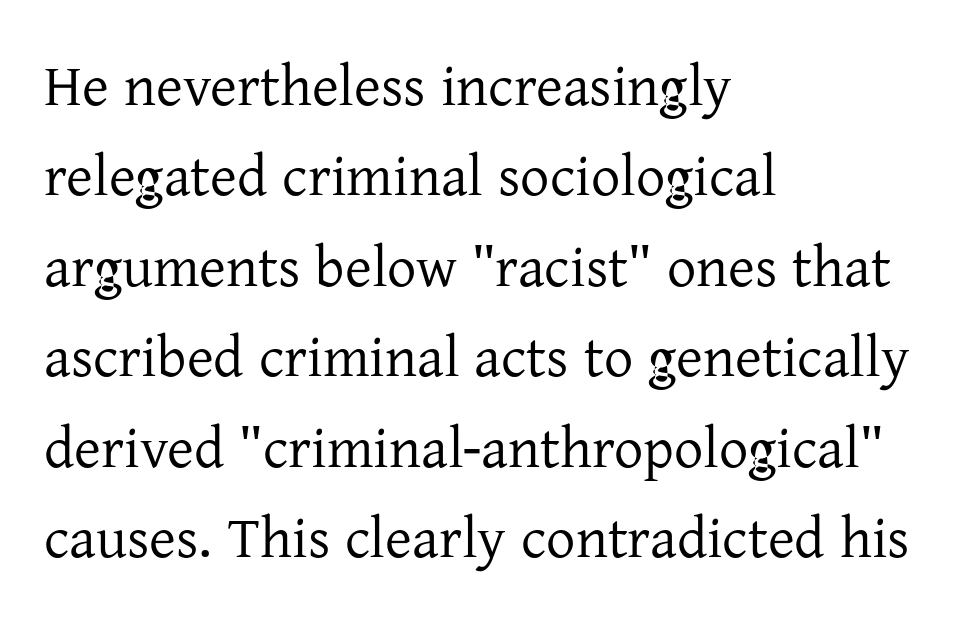
The image shows 58 px regular-weight serif type, upright; set left-aligned, normal line spacing (1.56x), normal letter spacing, not underlined; low stroke contrast and a medium x-height.
